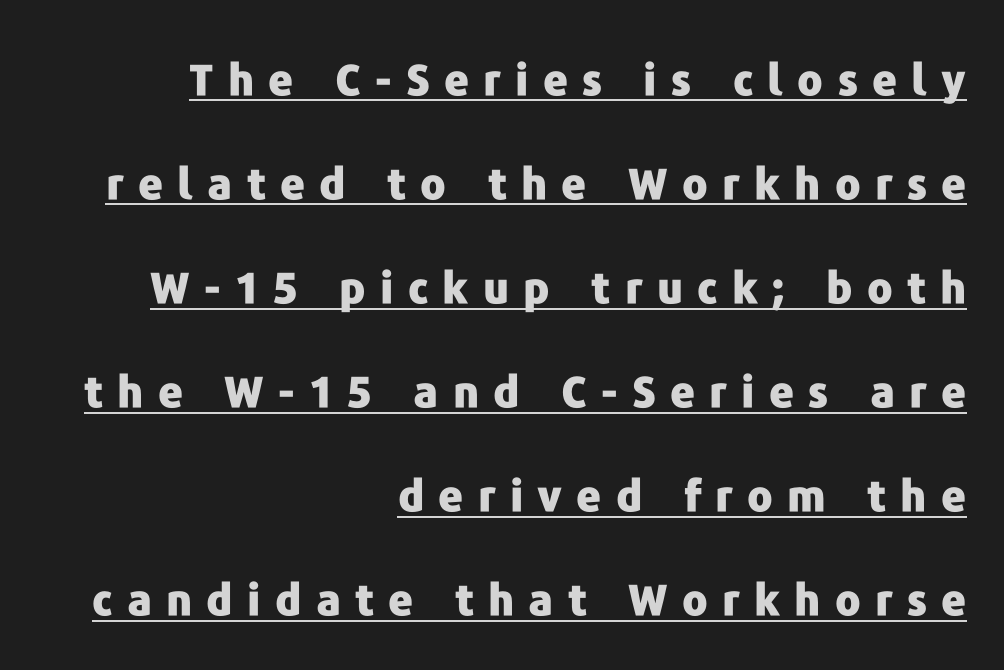
The passage shown is typed in a proportional face where columns would drift. Caption: lettering with a line underneath. Posture: vertical. Students, this is bold: see how much ink each stroke carries.
